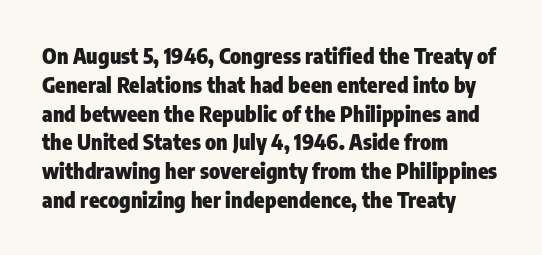
{"italic": "no", "bold": "yes", "underline": "no", "align": "left", "line_spacing": "normal", "line_spacing_ratio": 1.37, "letter_spacing": "normal", "letter_spacing_em": 0.0, "glyph_px": 21}
